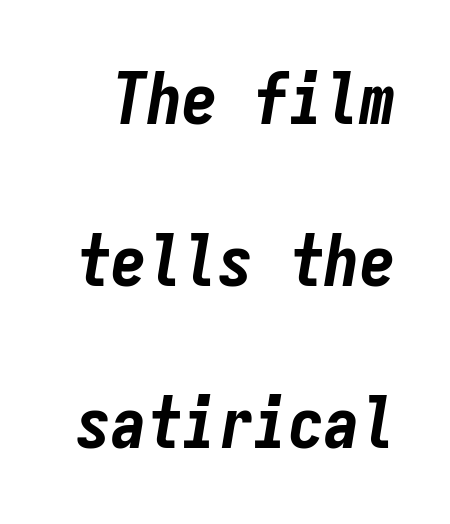
This is heavy type, rendered in bold. The letters march in equal steps, a hallmark of fixed-pitch type. Words appear dense and cohesive because spacing is normal. This rendering features lettering with no underline. Designer's note — italics engaged. Line spacing here is loose.
